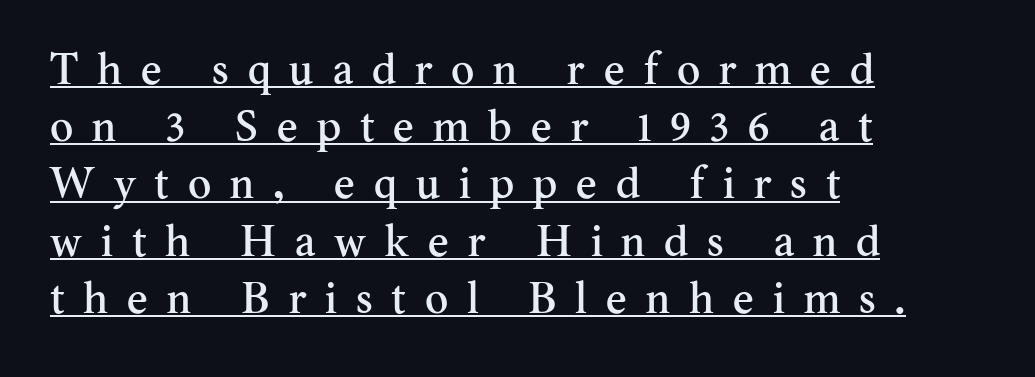
{"serif": "yes", "italic": "no", "width": "normal", "stroke_contrast": "medium", "x_height": "small", "monospaced": "no", "underline": "yes", "align": "left", "line_spacing": "normal", "line_spacing_ratio": 1.3, "letter_spacing": "wide", "letter_spacing_em": 0.43, "glyph_px": 44}
